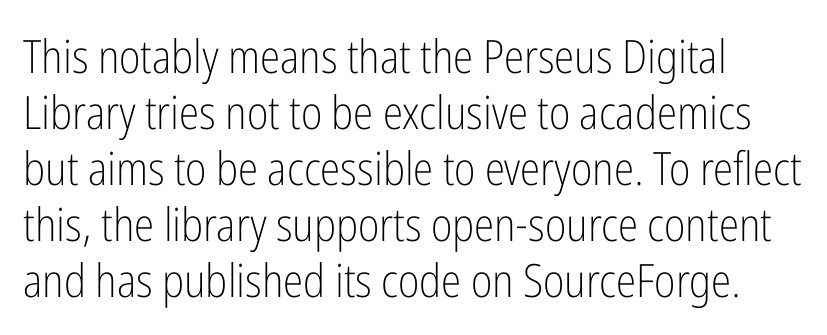
This is roman type, the default non-slanted kind. You can tell from the bare stems that sans-serif type was used. Unbolded letterforms with no extra heft. The line texture is even and compact thanks to regular tracking. Clear beneath every line of the passage.
